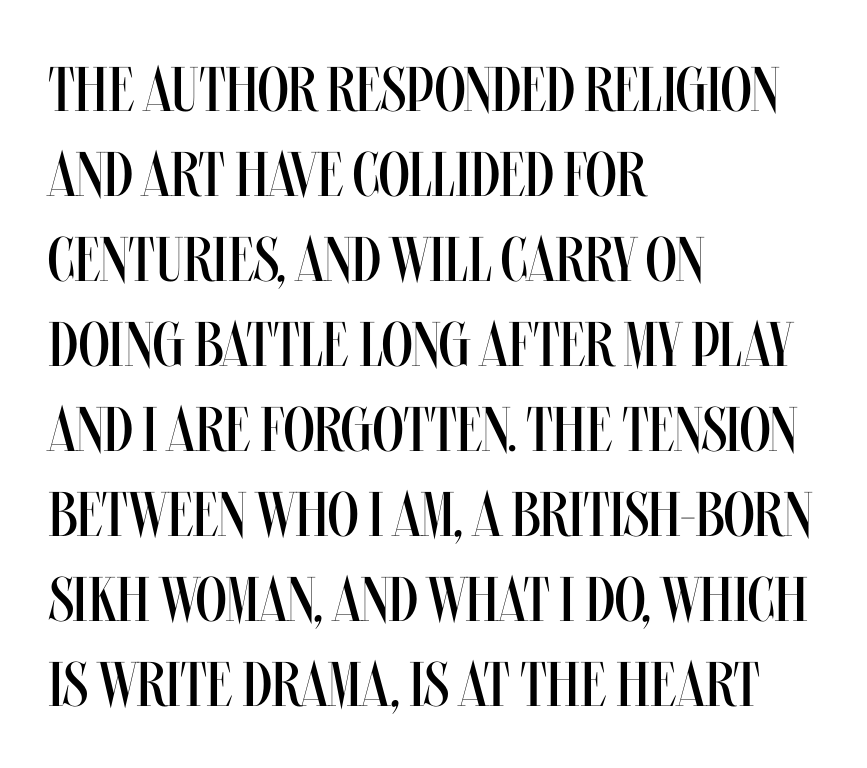
The rag falls on the right side of this text block. Leading: standard. Descenders hang freely into open space. The passage shown has conventional tracking throughout. Unlike italic type, these characters show no tilt at all. Stem width sits at or under what a default text font uses.
